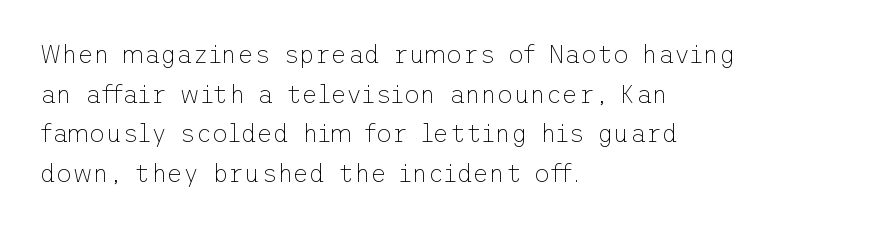
{"italic": "no", "bold": "no", "underline": "no", "align": "left", "line_spacing": "normal", "line_spacing_ratio": 1.59, "letter_spacing": "normal", "letter_spacing_em": 0.0, "glyph_px": 25}
